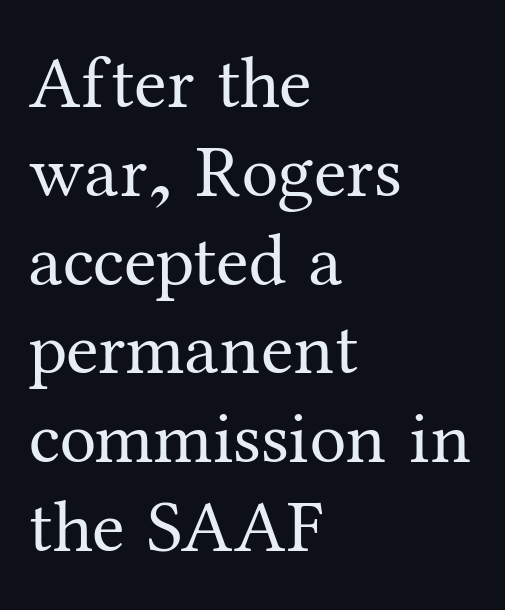
The image shows 74 px regular-weight serif type, upright; set left-aligned, line spacing 1.2x, normal letter spacing, not underlined; medium stroke contrast and a medium x-height.
